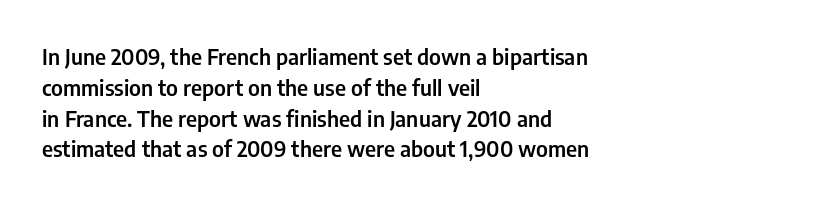
{"italic": "no", "bold": "semi", "underline": "no", "align": "left", "line_spacing": "normal", "line_spacing_ratio": 1.4, "letter_spacing": "normal", "letter_spacing_em": 0.0, "glyph_px": 22}
